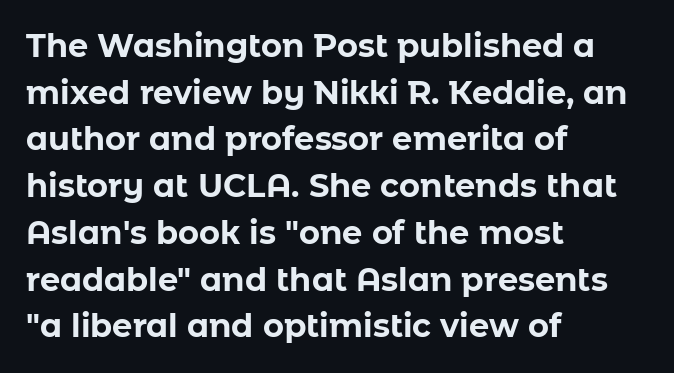
Q: Is the text bold? A: Yes.
Q: Is the text italic (slanted)? A: No, it is upright.
Q: Is the typeface a serif or a sans-serif typeface? A: Sans-serif.
Q: Is the text underlined? A: No.
Q: How is the paragraph aligned? A: Left-aligned.
Q: Is the spacing between letters normal or unusually wide? A: Normal.
Q: Is the spacing between lines tight, normal or loose? A: Normal.
Q: Width (condensed, normal, or wide)? A: Normal.
Q: Stroke contrast? A: Low.
Q: x-height? A: Medium.
Q: Monospaced? A: No.
